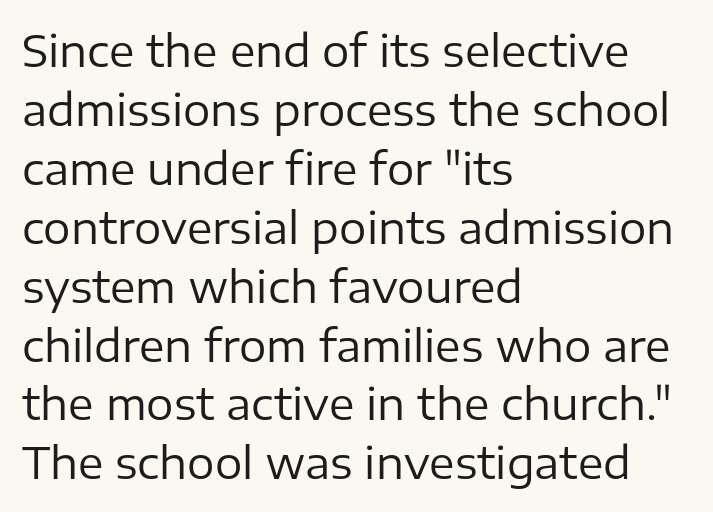
{"serif": "no", "italic": "no", "bold": "no", "weight": "regular", "width": "normal", "stroke_contrast": "low", "x_height": "medium", "monospaced": "no", "underline": "no", "align": "left", "line_spacing": "normal", "line_spacing_ratio": 1.37, "letter_spacing": "normal", "letter_spacing_em": 0.0, "glyph_px": 43}
